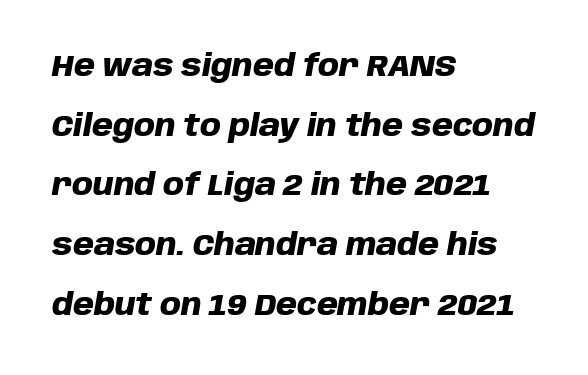
Check under the words: just untouched page. Chunky letters — that's bold for sure. The gaps between neighbouring characters are ordinary and unremarkable. This sample uses an oblique cut, with every glyph tilted off the vertical. This rendering uses left alignment, leaving the right contour irregular. These lines stand farther apart than default settings would place them.
